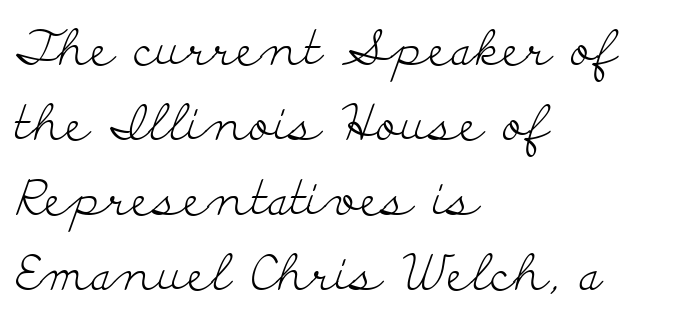
{"serif": "yes", "bold": "no", "weight": "light", "width": "wide", "stroke_contrast": "low", "x_height": "small", "monospaced": "no", "underline": "no", "align": "left", "line_spacing": "normal", "line_spacing_ratio": 1.53, "letter_spacing": "normal", "letter_spacing_em": 0.0, "glyph_px": 49}
